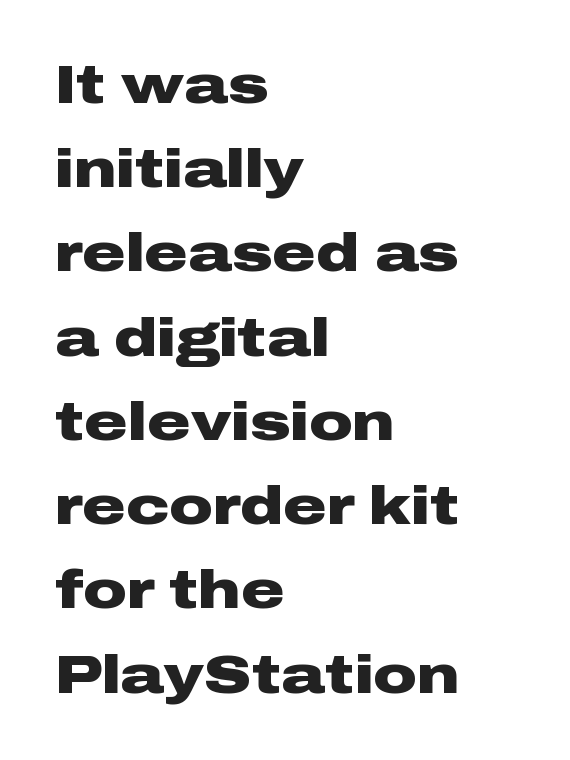
The image shows 54 px heavy, wide sans-serif type, upright; set left-aligned, normal line spacing (1.56x), normal letter spacing, not underlined; low stroke contrast and a medium x-height.
